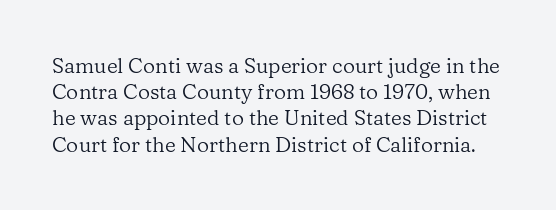
Q: Is the text bold? A: No.
Q: Is the text italic (slanted)? A: No, it is upright.
Q: Is the text underlined? A: No.
Q: Is the spacing between letters normal or unusually wide? A: Normal.
Q: Is the spacing between lines tight, normal or loose? A: Normal.
